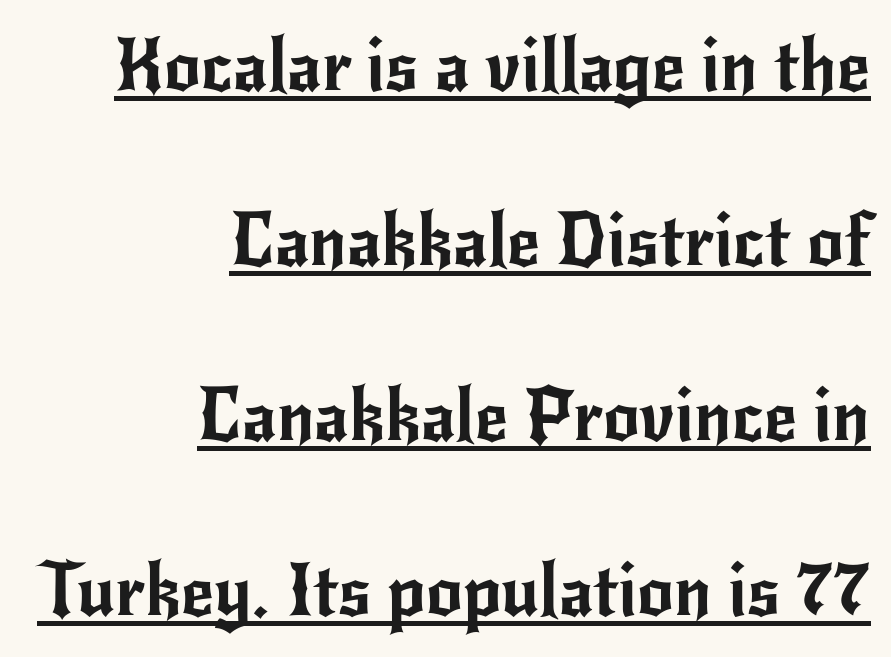
Q: Is the text italic (slanted)? A: No, it is upright.
Q: Is the typeface a serif or a sans-serif typeface? A: Sans-serif.
Q: Is the text underlined? A: Yes.
Q: How is the paragraph aligned? A: Right-aligned.
Q: Is the spacing between letters normal or unusually wide? A: Normal.
Q: Is the spacing between lines tight, normal or loose? A: Loose.
Q: Width (condensed, normal, or wide)? A: Normal.
Q: Stroke contrast? A: Low.
Q: x-height? A: Small.
Q: Monospaced? A: No.
